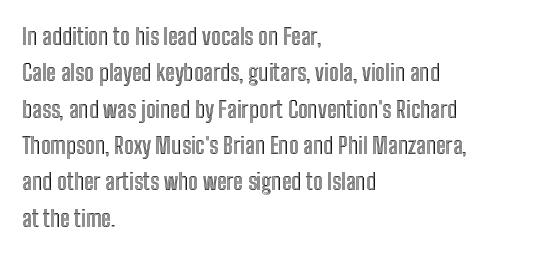
The image shows 23 px text type, upright; set left-aligned, normal line spacing (1.58x), normal letter spacing, not underlined.
